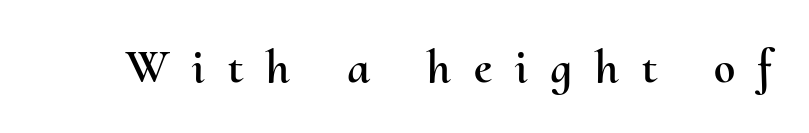
Q: Is the text italic (slanted)? A: No, it is upright.
Q: Is the text underlined? A: No.
Q: Is the spacing between letters normal or unusually wide? A: Unusually wide.
Q: Width (condensed, normal, or wide)? A: Normal.
Q: Stroke contrast? A: Medium.
Q: x-height? A: Small.
Q: Monospaced? A: No.
